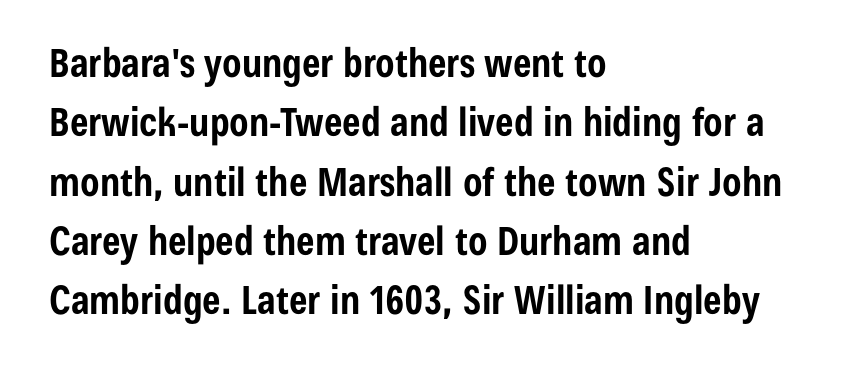
{"serif": "no", "italic": "no", "bold": "yes", "weight": "bold", "width": "condensed", "stroke_contrast": "low", "x_height": "medium", "monospaced": "no", "underline": "no", "align": "left", "line_spacing": "normal", "line_spacing_ratio": 1.52, "letter_spacing": "normal", "letter_spacing_em": 0.0, "glyph_px": 39}
